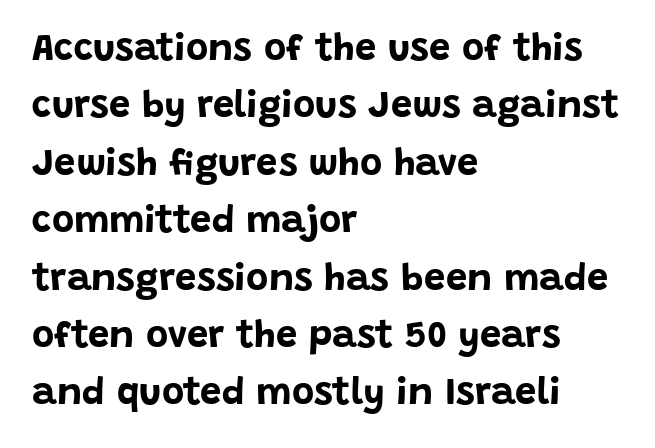
The image shows 38 px bold sans-serif type, upright; set left-aligned, normal line spacing (1.51x), normal letter spacing, not underlined; low stroke contrast and a large x-height.
